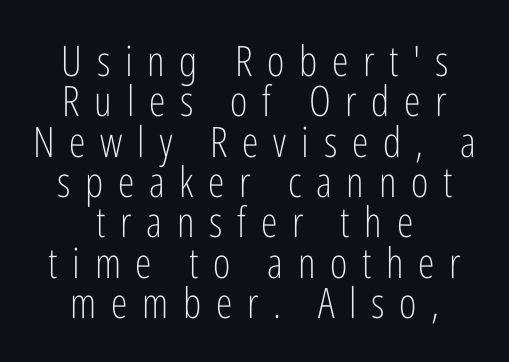
Q: Is the text bold? A: No.
Q: Is the text italic (slanted)? A: No, it is upright.
Q: Is the typeface a serif or a sans-serif typeface? A: Sans-serif.
Q: Is the text underlined? A: No.
Q: How is the paragraph aligned? A: Centered.
Q: Is the spacing between letters normal or unusually wide? A: Unusually wide.
Q: Is the spacing between lines tight, normal or loose? A: Tight.
Q: Width (condensed, normal, or wide)? A: Condensed.
Q: Stroke contrast? A: Low.
Q: x-height? A: Medium.
Q: Monospaced? A: No.
